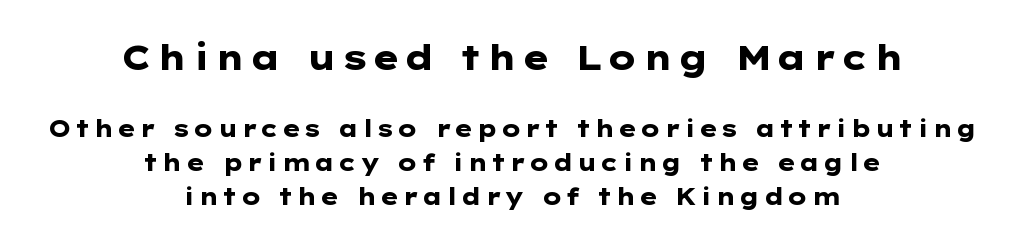
The image shows 34 px heavy, wide sans-serif type, upright; set centered, normal line spacing (1.48x), not underlined; the first (top) block is 1.48x larger; low stroke contrast and a medium x-height.
